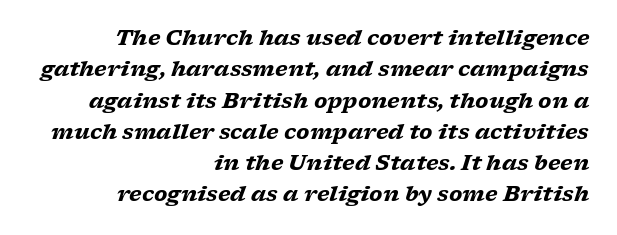
Visually the block forms a straight wall on the right and a jagged coastline on the left. Quick note: interline space is typical. Descender tails drop into unmarked territory. The strokes are fattened all the way to bold. Letter spacing: default.
